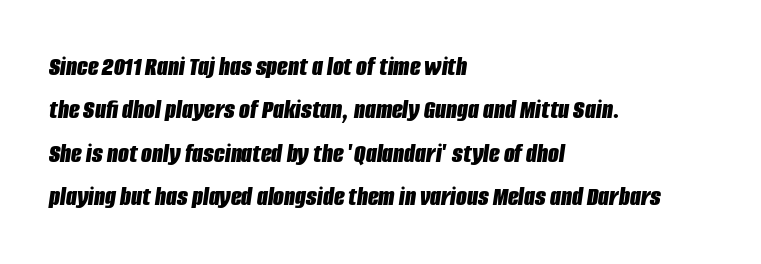
The image shows 28 px bold, condensed type, italic (leaning right); set left-aligned, normal line spacing (1.55x), normal letter spacing, not underlined; low stroke contrast and a large x-height.
